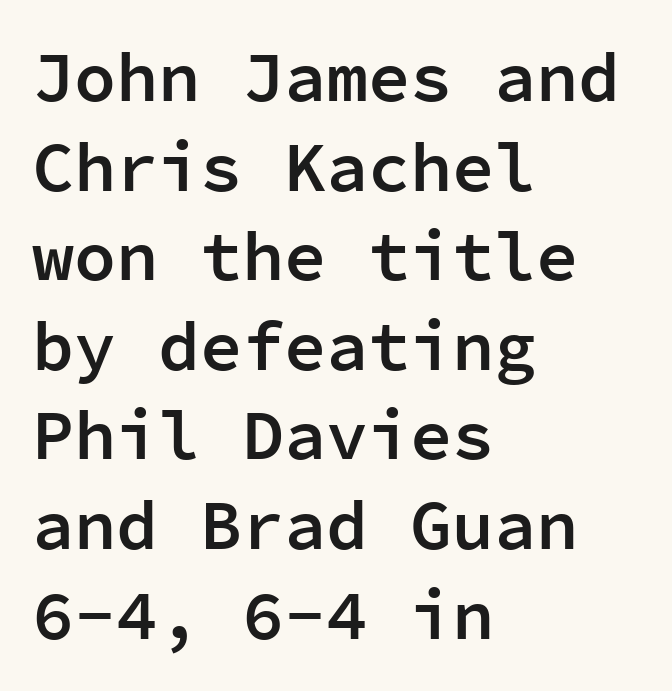
Each letter, wide or thin by design, is forced into the same width here. Line beginnings align vertically; line endings do not. The passage shown has conventional tracking throughout. As a designer I'd log this as weight 600, semibold. How would I describe the line gaps? Plain and ordinary. Ordinary non-slanted type is in use.
